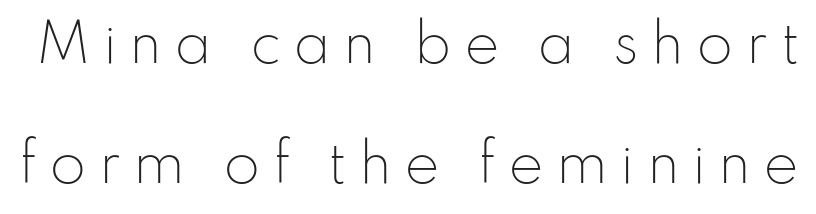
{"serif": "no", "italic": "no", "bold": "no", "weight": "light", "width": "normal", "stroke_contrast": "low", "x_height": "small", "monospaced": "no", "underline": "no", "line_spacing": "loose", "line_spacing_ratio": 2.26, "letter_spacing": "wide", "letter_spacing_em": 0.23, "glyph_px": 53}
